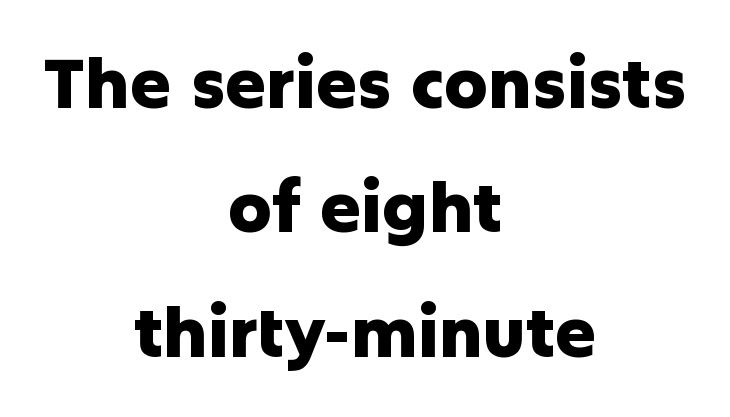
Reading down the block, each line starts at a different indent, mirrored at its end. Check the space under the baseline: it is left empty. The type family on display is of the sans-serif kind. Standard letterfit; no display-style spreading of the glyphs. Spacing verdict: proportional, widths tailored to each character.
